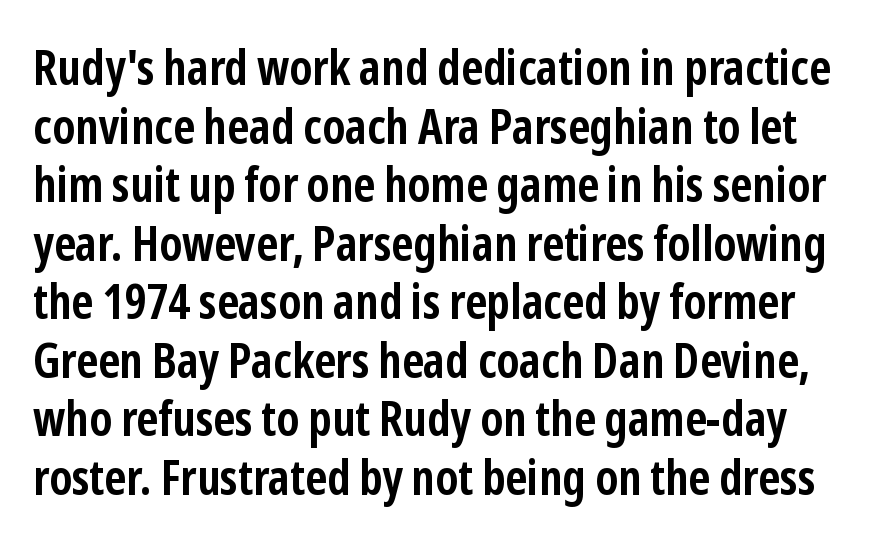
Q: Is the text bold? A: Yes.
Q: Is the text italic (slanted)? A: No, it is upright.
Q: Is the typeface a serif or a sans-serif typeface? A: Sans-serif.
Q: Is the text underlined? A: No.
Q: Is the spacing between letters normal or unusually wide? A: Normal.
Q: Width (condensed, normal, or wide)? A: Condensed.
Q: Stroke contrast? A: Low.
Q: x-height? A: Medium.
Q: Monospaced? A: No.
